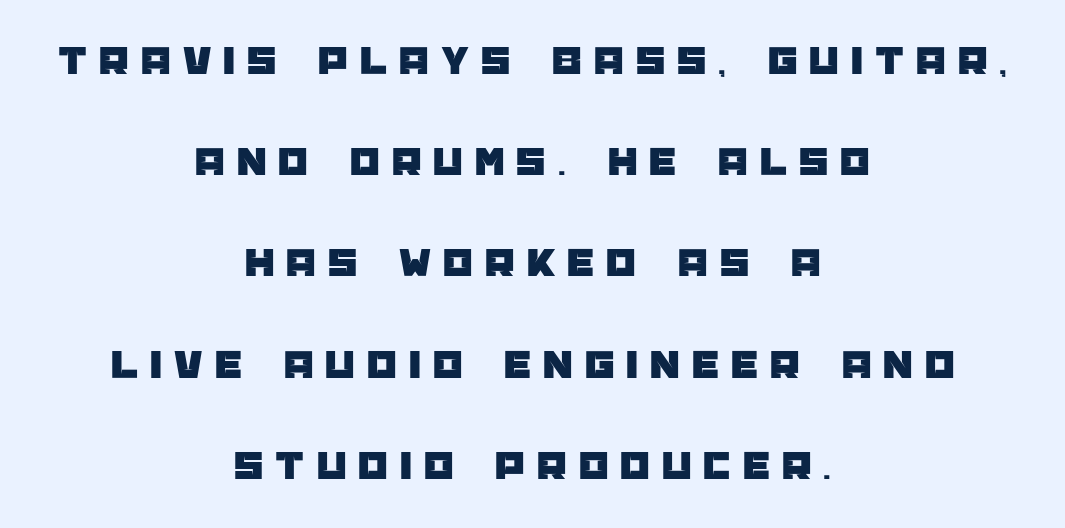
Q: Is the text italic (slanted)? A: No, it is upright.
Q: Is the typeface a serif or a sans-serif typeface? A: Sans-serif.
Q: Is the text underlined? A: No.
Q: How is the paragraph aligned? A: Centered.
Q: Is the spacing between letters normal or unusually wide? A: Unusually wide.
Q: Is the spacing between lines tight, normal or loose? A: Loose.
Q: Width (condensed, normal, or wide)? A: Normal.
Q: Stroke contrast? A: Low.
Q: x-height? A: Large.
Q: Monospaced? A: No.
